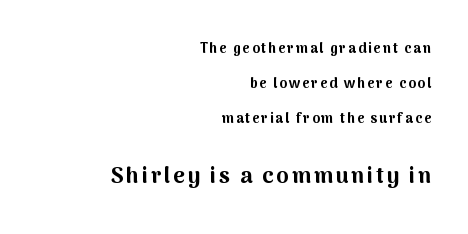
The image shows 22 px bold type, upright; set right-aligned, loose line spacing (2.49x), not underlined; the second (bottom) block is 1.57x larger.
